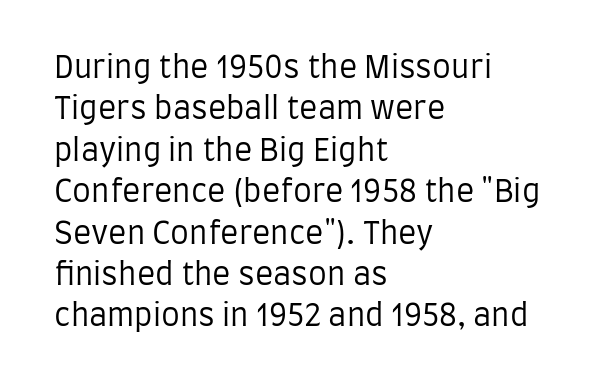
Q: Is the text bold? A: No.
Q: Is the text italic (slanted)? A: No, it is upright.
Q: Is the typeface a serif or a sans-serif typeface? A: Sans-serif.
Q: Is the text underlined? A: No.
Q: How is the paragraph aligned? A: Left-aligned.
Q: Is the spacing between letters normal or unusually wide? A: Normal.
Q: Is the spacing between lines tight, normal or loose? A: Normal.
Q: Width (condensed, normal, or wide)? A: Condensed.
Q: Stroke contrast? A: Low.
Q: x-height? A: Large.
Q: Monospaced? A: No.
